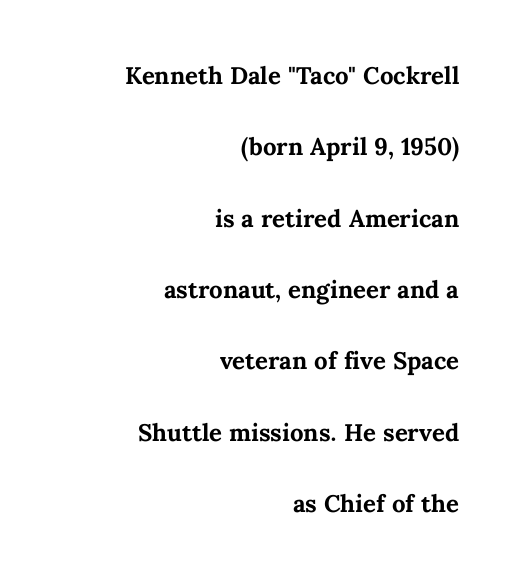
The image shows 32 px semibold type, upright; set right-aligned, loose line spacing (2.23x), normal letter spacing, not underlined; medium stroke contrast and a medium x-height.
